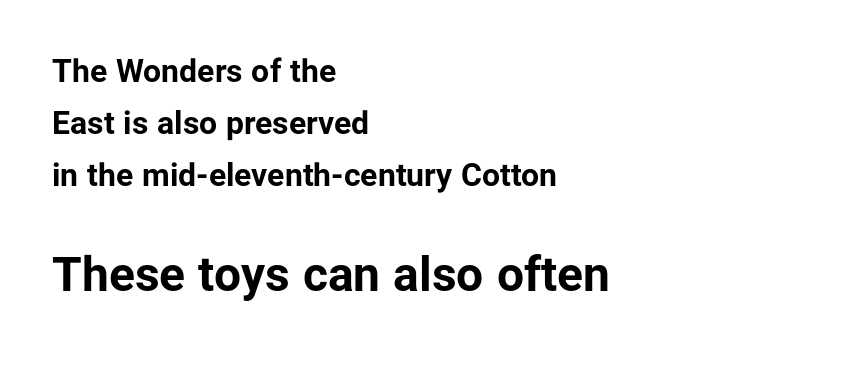
Q: Is the text bold? A: Yes.
Q: Is the text italic (slanted)? A: No, it is upright.
Q: Is the typeface a serif or a sans-serif typeface? A: Sans-serif.
Q: Is the text underlined? A: No.
Q: How is the paragraph aligned? A: Left-aligned.
Q: Is the spacing between letters normal or unusually wide? A: Normal.
Q: Is the spacing between lines tight, normal or loose? A: Normal.
Q: Which block of text is set in a larger size, the first (top) or the second (bottom)? A: The second (bottom) one.
Q: Width (condensed, normal, or wide)? A: Normal.
Q: Stroke contrast? A: Low.
Q: x-height? A: Medium.
Q: Monospaced? A: No.
